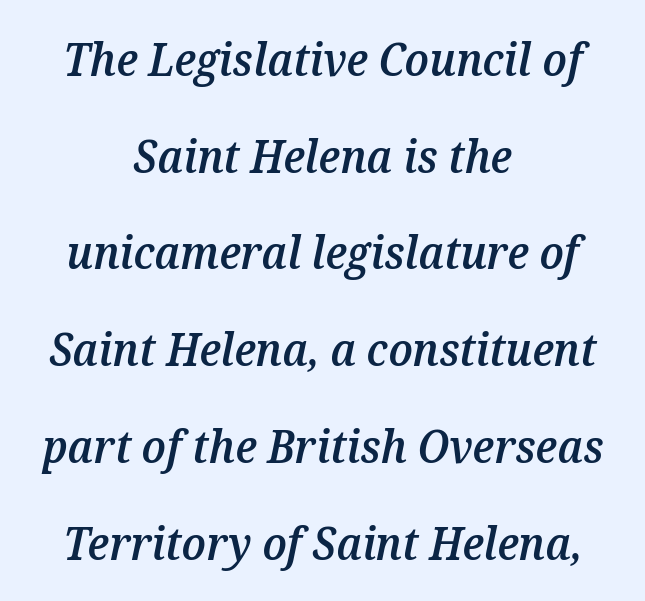
The image shows 45 px semibold type, italic (leaning right); set centered, loose line spacing (2.15x), normal letter spacing, not underlined; medium stroke contrast and a medium x-height.
